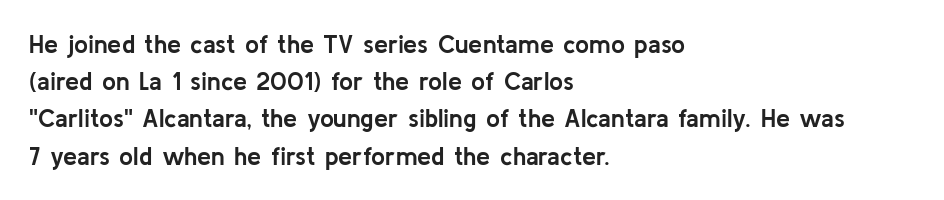
Italic: no, the glyphs are upright roman. Weight: bold. A typesetter would call this zero additional tracking. Does the copy run flush right? No — it runs flush left. In terms of leading, this rendering sits right in the middle. Quick note: underline off.
